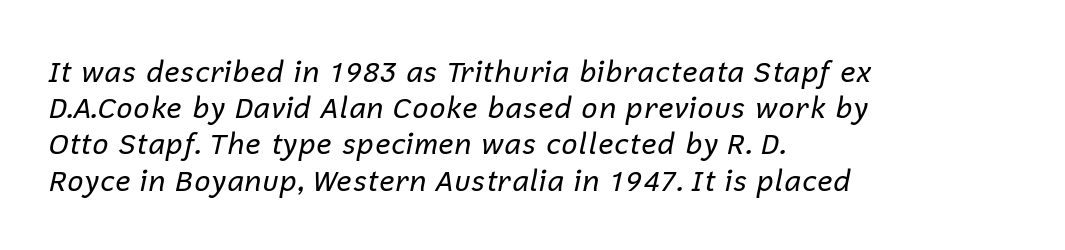
Q: Is the text bold? A: No.
Q: Is the text italic (slanted)? A: Yes, it leans right by about 12 degrees.
Q: Is the text underlined? A: No.
Q: How is the paragraph aligned? A: Left-aligned.
Q: Is the spacing between letters normal or unusually wide? A: Normal.
Q: Is the spacing between lines tight, normal or loose? A: Normal.
Q: Width (condensed, normal, or wide)? A: Normal.
Q: Stroke contrast? A: Low.
Q: x-height? A: Medium.
Q: Monospaced? A: No.
